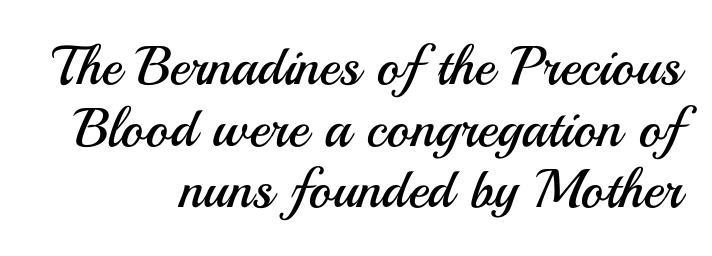
Letterform terminals end flat and unadorned throughout the passage. Lines of text with bare space underneath. This rendering uses right alignment, leaving the left contour irregular. This sample trades vertical openness for compactness between lines.
